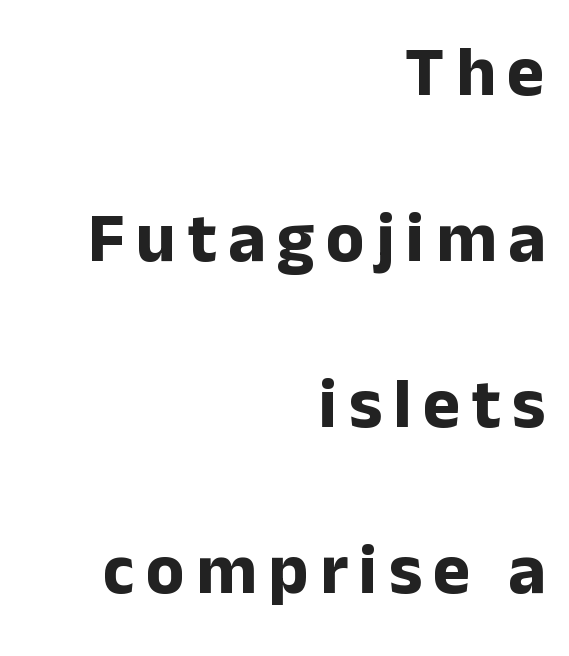
{"serif": "no", "italic": "no", "bold": "yes", "weight": "bold", "width": "normal", "stroke_contrast": "low", "x_height": "medium", "monospaced": "no", "underline": "no", "align": "right", "line_spacing": "loose", "line_spacing_ratio": 2.34, "glyph_px": 71}
